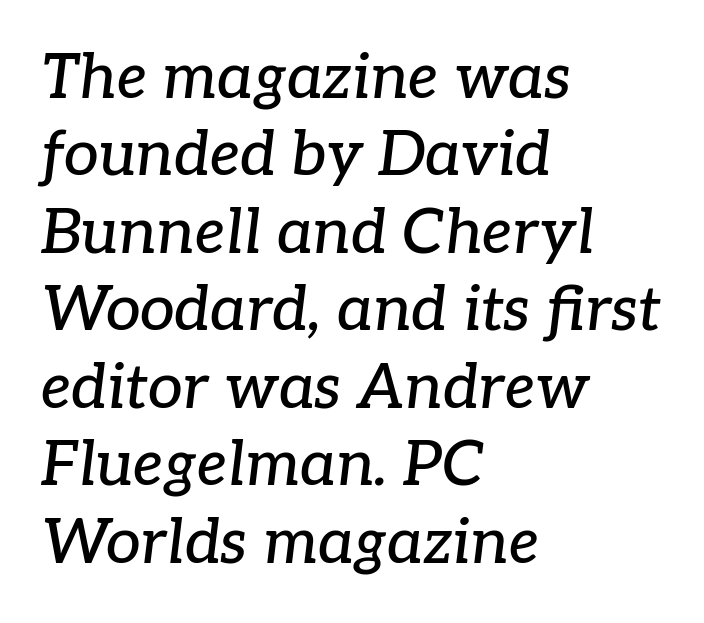
{"serif": "yes", "italic": "yes", "lean": "right", "slant_degrees": 7, "width": "normal", "stroke_contrast": "low", "x_height": "medium", "monospaced": "no", "underline": "no", "align": "left", "line_spacing": "normal", "line_spacing_ratio": 1.25, "letter_spacing": "normal", "letter_spacing_em": 0.0, "glyph_px": 62}
